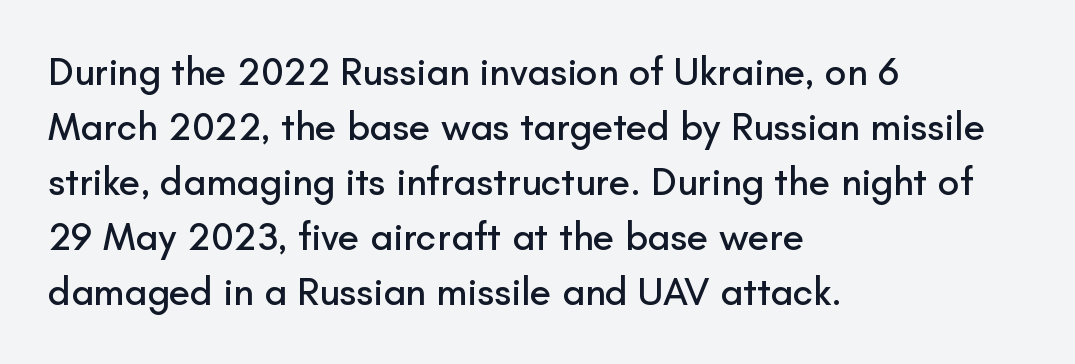
The image shows 39 px sans-serif type, upright; set left-aligned, normal line spacing (1.41x), normal letter spacing, not underlined; low stroke contrast and a small x-height.
